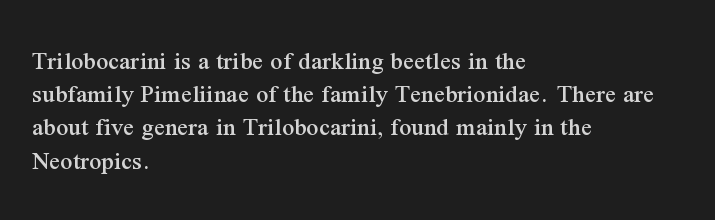
{"italic": "no", "underline": "no", "align": "left", "line_spacing_ratio": 1.23, "letter_spacing": "normal", "letter_spacing_em": 0.0, "glyph_px": 27}
